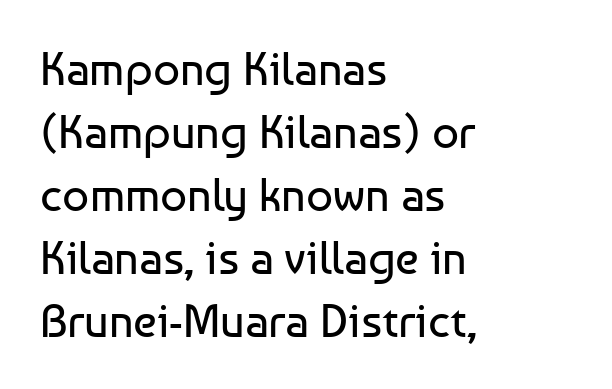
Q: Is the text bold? A: No.
Q: Is the text italic (slanted)? A: No, it is upright.
Q: Is the typeface a serif or a sans-serif typeface? A: Sans-serif.
Q: Is the text underlined? A: No.
Q: How is the paragraph aligned? A: Left-aligned.
Q: Is the spacing between letters normal or unusually wide? A: Normal.
Q: Is the spacing between lines tight, normal or loose? A: Normal.
Q: Width (condensed, normal, or wide)? A: Normal.
Q: Stroke contrast? A: Low.
Q: x-height? A: Medium.
Q: Monospaced? A: No.
